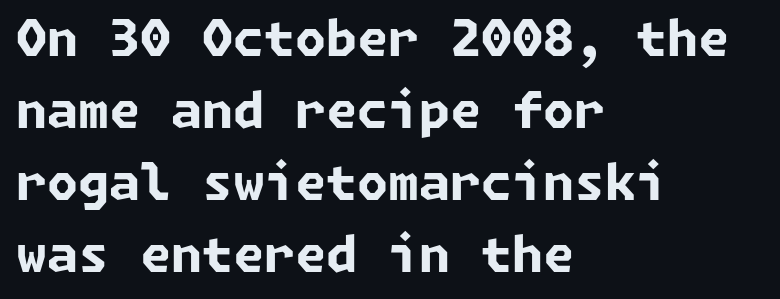
{"serif": "no", "bold": "yes", "weight": "bold", "width": "normal", "stroke_contrast": "low", "x_height": "medium", "underline": "no", "align": "left", "line_spacing": "normal", "line_spacing_ratio": 1.44, "letter_spacing": "normal", "letter_spacing_em": 0.0, "glyph_px": 50}
